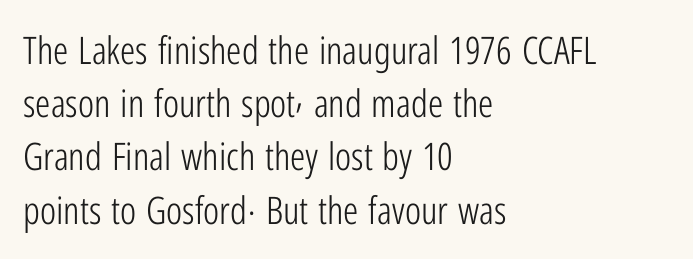
{"serif": "no", "italic": "no", "bold": "no", "weight": "light", "width": "condensed", "stroke_contrast": "low", "x_height": "medium", "monospaced": "no", "underline": "no", "align": "left", "line_spacing": "normal", "line_spacing_ratio": 1.4, "letter_spacing": "normal", "letter_spacing_em": 0.0, "glyph_px": 38}
